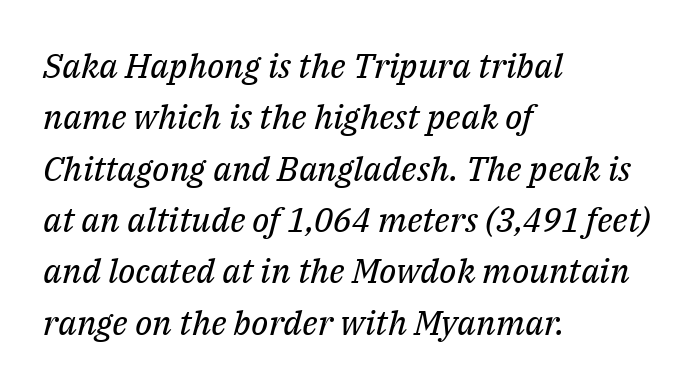
{"serif": "yes", "italic": "yes", "lean": "right", "slant_degrees": 14, "bold": "no", "weight": "regular", "width": "normal", "stroke_contrast": "medium", "x_height": "medium", "monospaced": "no", "underline": "no", "align": "left", "line_spacing": "normal", "line_spacing_ratio": 1.51, "letter_spacing": "normal", "letter_spacing_em": 0.0, "glyph_px": 34}
